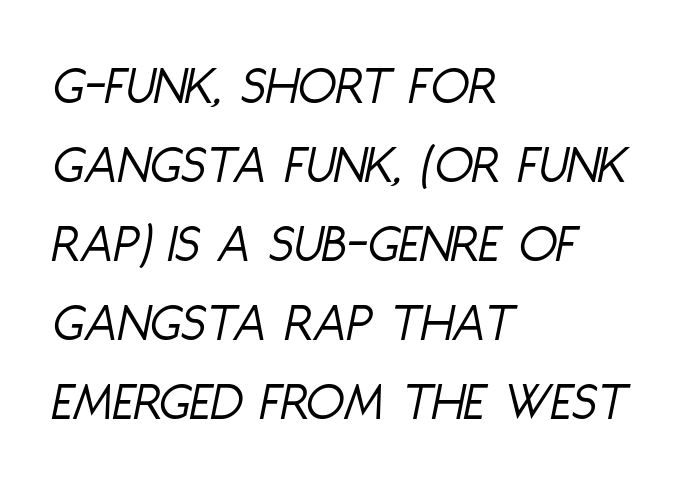
The image shows 56 px light, condensed type, italic (leaning right); set left-aligned, normal line spacing (1.41x), normal letter spacing, not underlined; low stroke contrast and a large x-height.
